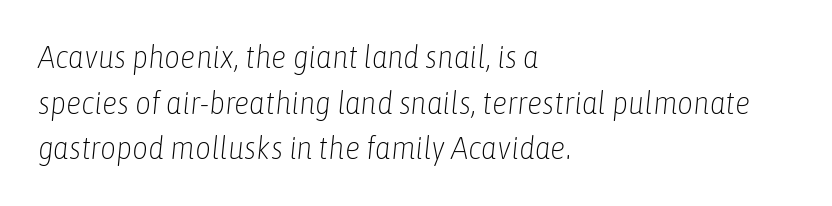
Q: Is the text bold? A: No.
Q: Is the text italic (slanted)? A: Yes, it leans right by about 6 degrees.
Q: Is the text underlined? A: No.
Q: How is the paragraph aligned? A: Left-aligned.
Q: Is the spacing between letters normal or unusually wide? A: Normal.
Q: Is the spacing between lines tight, normal or loose? A: Normal.
Q: Width (condensed, normal, or wide)? A: Condensed.
Q: Stroke contrast? A: Low.
Q: x-height? A: Medium.
Q: Monospaced? A: No.
